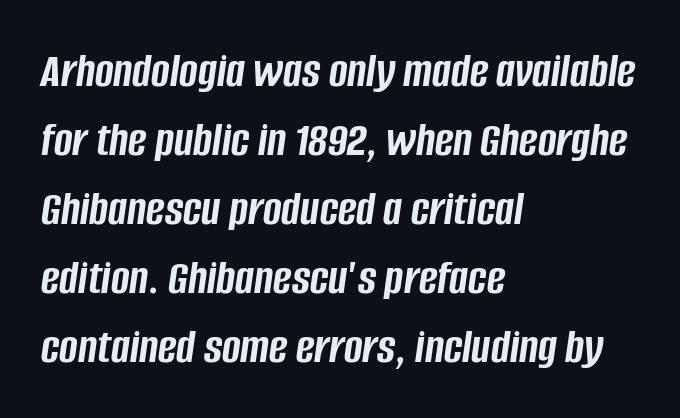
What's the leading like? Ordinary, nothing unusual. A typesetter would call this proportional, since set widths differ per character. Yep, that's italic — everything's leaning. The gaps between neighbouring characters are ordinary and unremarkable. Has an underline been added? It has not.
